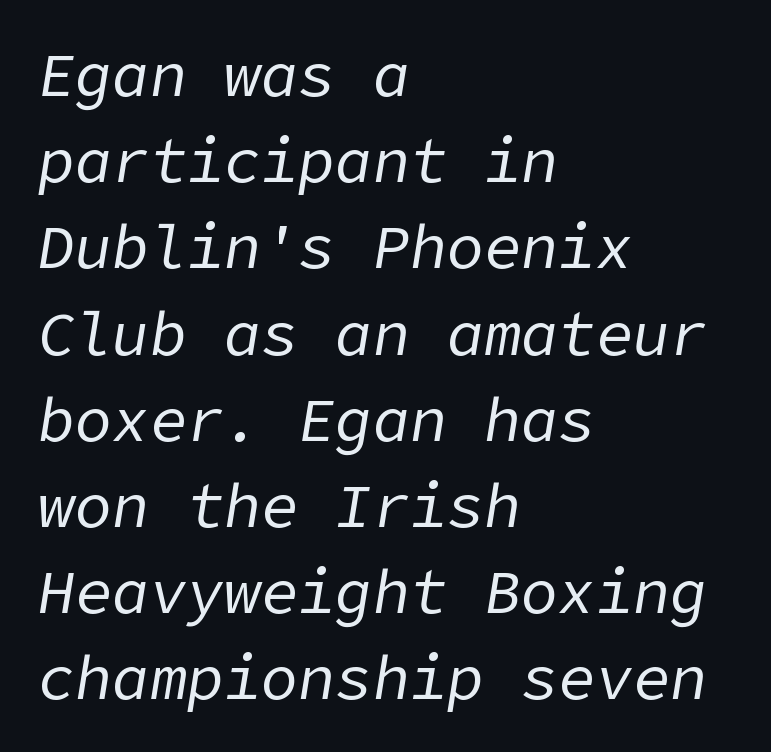
Q: Is the text bold? A: No.
Q: Is the text italic (slanted)? A: Yes, it leans right by about 9 degrees.
Q: Is the text underlined? A: No.
Q: How is the paragraph aligned? A: Left-aligned.
Q: Is the spacing between letters normal or unusually wide? A: Normal.
Q: Is the spacing between lines tight, normal or loose? A: Normal.
Q: Width (condensed, normal, or wide)? A: Normal.
Q: Stroke contrast? A: Low.
Q: x-height? A: Medium.
